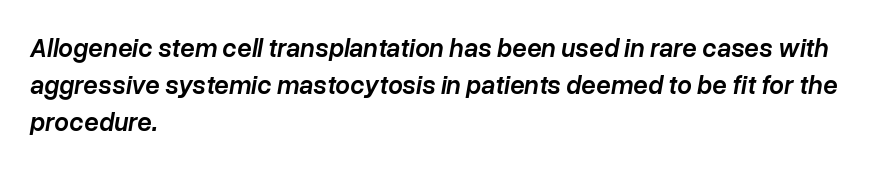
{"italic": "yes", "lean": "right", "slant_degrees": 10, "bold": "semi", "underline": "no", "align": "left", "line_spacing": "normal", "line_spacing_ratio": 1.43, "letter_spacing": "normal", "letter_spacing_em": 0.0, "glyph_px": 26}
